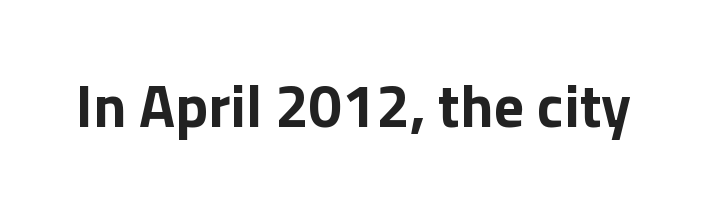
{"serif": "no", "italic": "no", "width": "normal", "stroke_contrast": "low", "x_height": "medium", "monospaced": "no", "underline": "no", "letter_spacing": "normal", "letter_spacing_em": 0.0, "glyph_px": 60}
